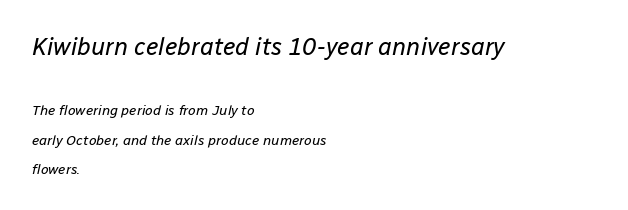
{"italic": "yes", "lean": "right", "slant_degrees": 12, "bold": "no", "underline": "no", "align": "left", "line_spacing": "loose", "line_spacing_ratio": 2.09, "letter_spacing": "normal", "letter_spacing_em": 0.0, "larger_block": "first", "size_ratio": 1.71, "glyph_px": 24}
